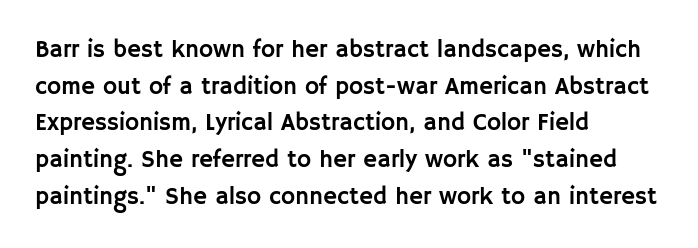
{"italic": "no", "underline": "no", "align": "left", "line_spacing": "normal", "line_spacing_ratio": 1.53, "letter_spacing": "normal", "letter_spacing_em": 0.0, "glyph_px": 24}
